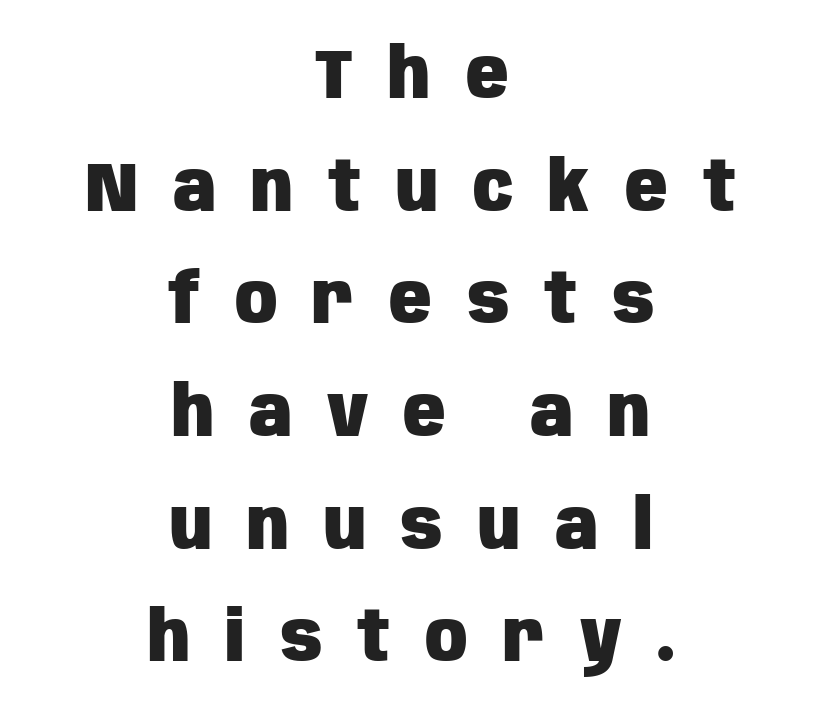
{"serif": "no", "italic": "no", "bold": "yes", "weight": "heavy", "width": "condensed", "stroke_contrast": "low", "x_height": "large", "monospaced": "no", "underline": "no", "align": "center", "line_spacing": "normal", "line_spacing_ratio": 1.61, "letter_spacing": "wide", "letter_spacing_em": 0.5, "glyph_px": 70}
